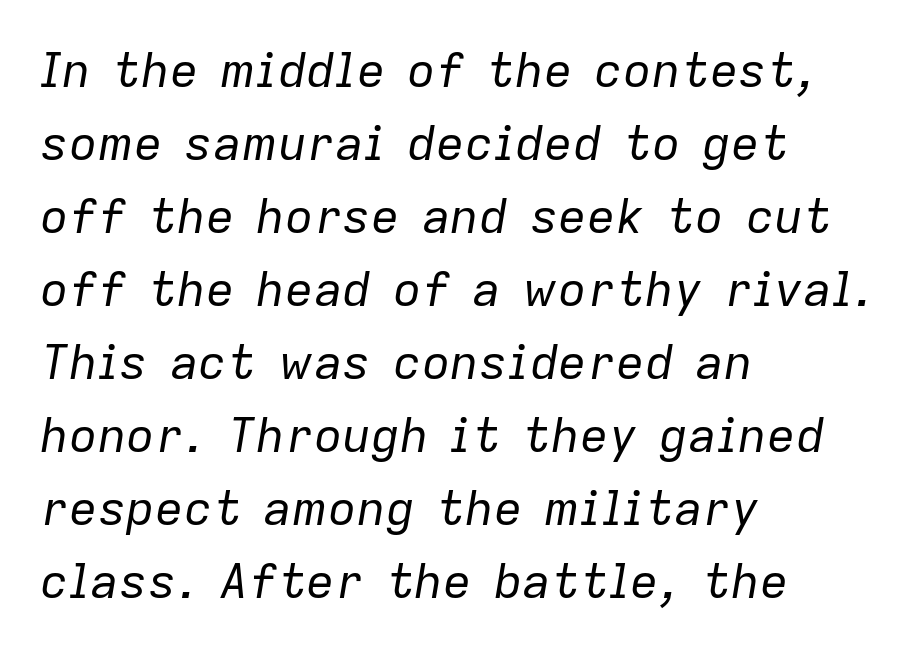
{"italic": "yes", "lean": "right", "slant_degrees": 9, "bold": "no", "weight": "regular", "width": "normal", "stroke_contrast": "low", "x_height": "medium", "monospaced": "no", "underline": "no", "align": "left", "line_spacing": "normal", "line_spacing_ratio": 1.52, "letter_spacing": "normal", "letter_spacing_em": 0.0, "glyph_px": 48}
